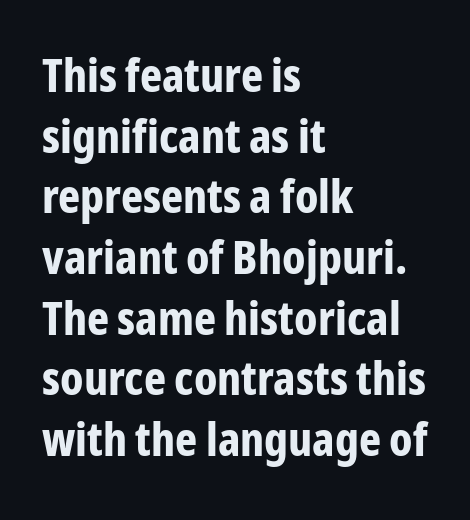
The image shows 47 px bold, condensed sans-serif type, upright; set left-aligned, normal line spacing (1.29x), normal letter spacing, not underlined; low stroke contrast and a medium x-height.
